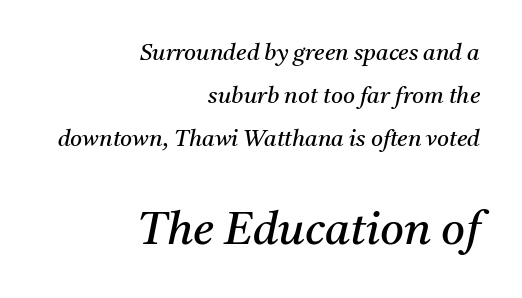
To sum up the face: it has serifs. Nobody drew a line under any word here. Between these two stacked blocks, the lower one wins on size. The lines are quadded right.
